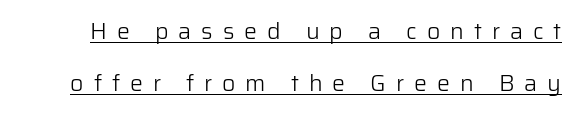
{"italic": "no", "bold": "no", "underline": "yes", "line_spacing": "loose", "line_spacing_ratio": 2.26, "letter_spacing": "wide", "letter_spacing_em": 0.43, "glyph_px": 23}
